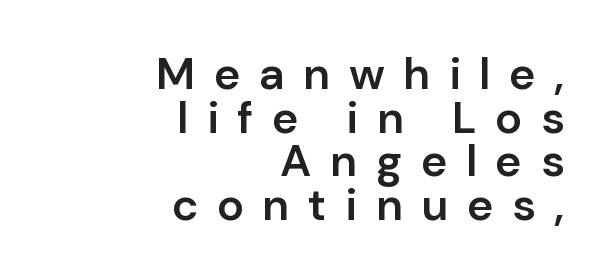
Is there any slant? The stems are plumb. Short note: letters widely spaced. Tightly led — the rows are bunched. A student would call this right alignment; a typographer would say flush right, rag left. Glance below the letters and you will spot only blank space.
